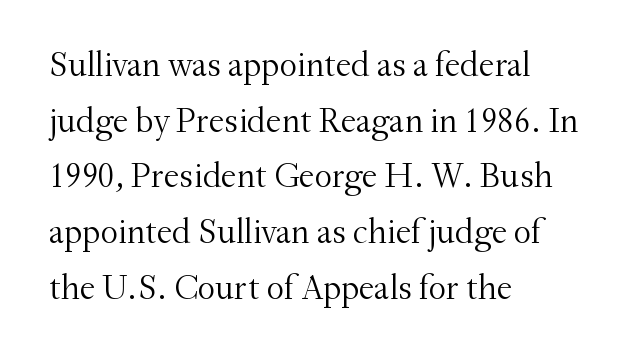
Q: Is the text bold? A: No.
Q: Is the text italic (slanted)? A: No, it is upright.
Q: Is the typeface a serif or a sans-serif typeface? A: Serif.
Q: Is the text underlined? A: No.
Q: How is the paragraph aligned? A: Left-aligned.
Q: Is the spacing between letters normal or unusually wide? A: Normal.
Q: Is the spacing between lines tight, normal or loose? A: Normal.
Q: Width (condensed, normal, or wide)? A: Normal.
Q: Stroke contrast? A: Medium.
Q: x-height? A: Small.
Q: Monospaced? A: No.
